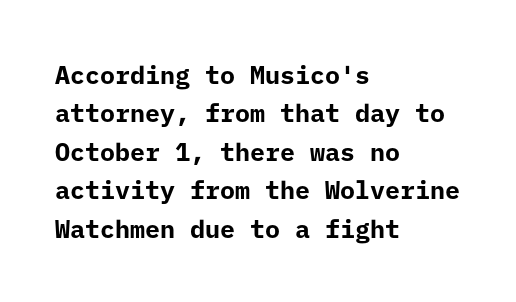
The image shows 25 px bold type, upright; set left-aligned, normal line spacing (1.54x), normal letter spacing, not underlined.
